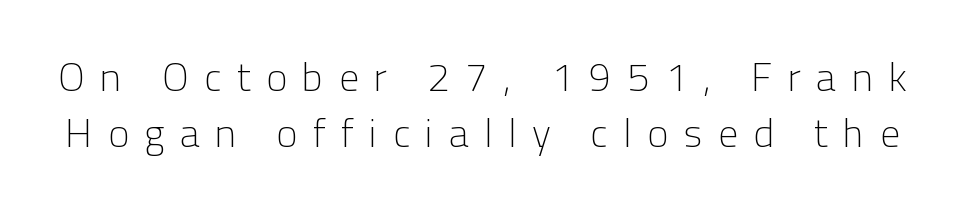
Q: Is the text bold? A: No.
Q: Is the text italic (slanted)? A: No, it is upright.
Q: Is the typeface a serif or a sans-serif typeface? A: Sans-serif.
Q: Is the text underlined? A: No.
Q: Is the spacing between letters normal or unusually wide? A: Unusually wide.
Q: Is the spacing between lines tight, normal or loose? A: Normal.
Q: Width (condensed, normal, or wide)? A: Normal.
Q: Stroke contrast? A: Low.
Q: x-height? A: Medium.
Q: Monospaced? A: No.
